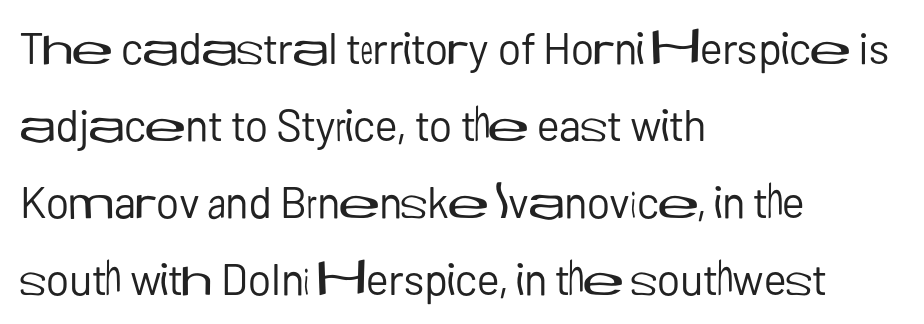
Q: Is the text bold? A: No.
Q: Is the text italic (slanted)? A: No, it is upright.
Q: Is the typeface a serif or a sans-serif typeface? A: Sans-serif.
Q: Is the text underlined? A: No.
Q: How is the paragraph aligned? A: Left-aligned.
Q: Is the spacing between letters normal or unusually wide? A: Normal.
Q: Width (condensed, normal, or wide)? A: Normal.
Q: Stroke contrast? A: Low.
Q: x-height? A: Medium.
Q: Monospaced? A: No.
